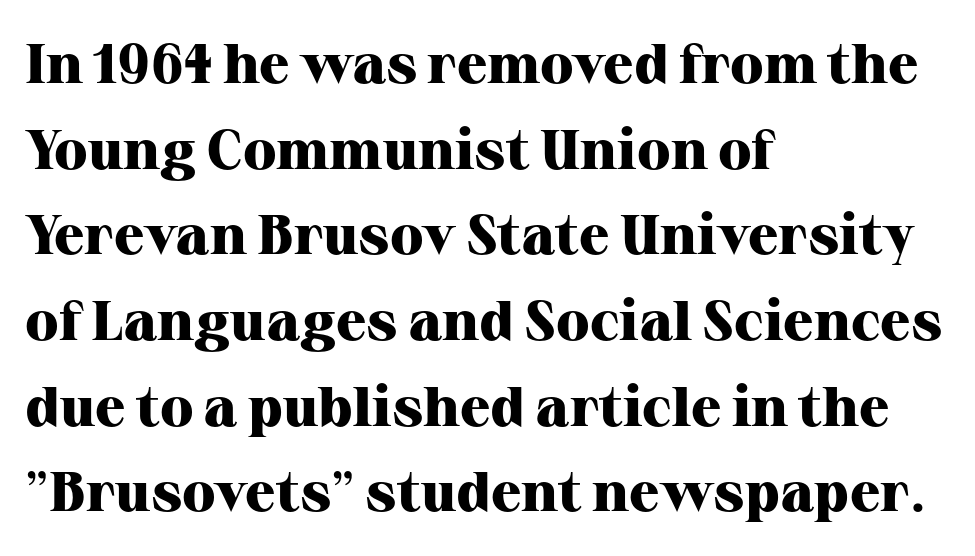
Q: Is the text bold? A: Yes.
Q: Is the text italic (slanted)? A: No, it is upright.
Q: Is the typeface a serif or a sans-serif typeface? A: Serif.
Q: Is the text underlined? A: No.
Q: How is the paragraph aligned? A: Left-aligned.
Q: Is the spacing between letters normal or unusually wide? A: Normal.
Q: Is the spacing between lines tight, normal or loose? A: Normal.
Q: Width (condensed, normal, or wide)? A: Normal.
Q: Stroke contrast? A: High.
Q: x-height? A: Medium.
Q: Monospaced? A: No.
